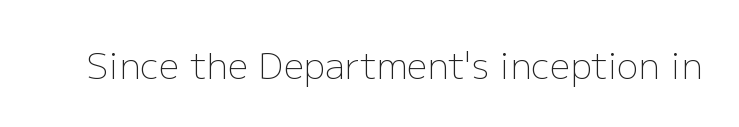
Q: Is the text bold? A: No.
Q: Is the text italic (slanted)? A: No, it is upright.
Q: Is the typeface a serif or a sans-serif typeface? A: Sans-serif.
Q: Is the text underlined? A: No.
Q: Is the spacing between letters normal or unusually wide? A: Normal.
Q: Width (condensed, normal, or wide)? A: Normal.
Q: Stroke contrast? A: Low.
Q: x-height? A: Medium.
Q: Monospaced? A: No.
